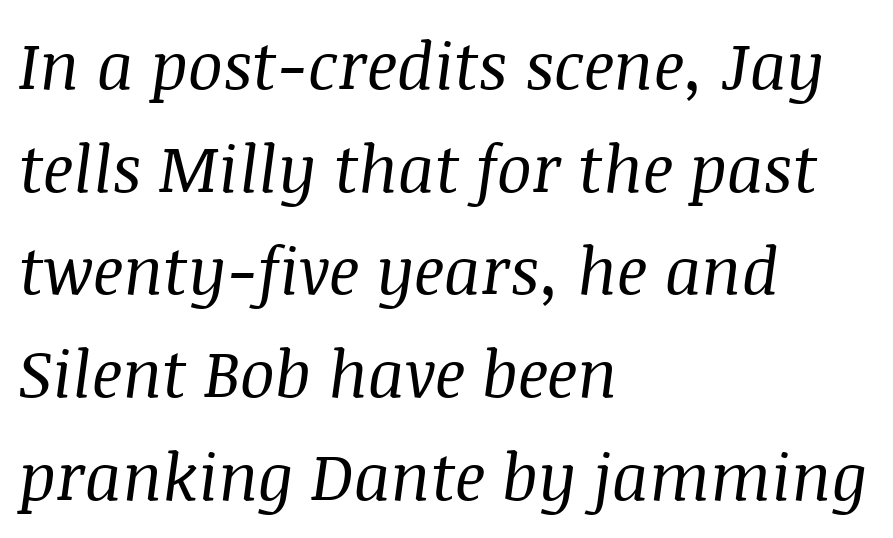
The image shows 65 px regular-weight serif type, italic (leaning right); set left-aligned, normal line spacing (1.58x), normal letter spacing, not underlined; medium stroke contrast and a large x-height.
